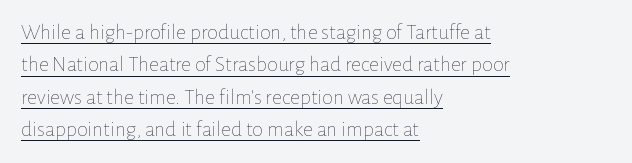
The image shows 22 px text type, upright; set left-aligned, normal line spacing (1.47x), normal letter spacing, underlined.
